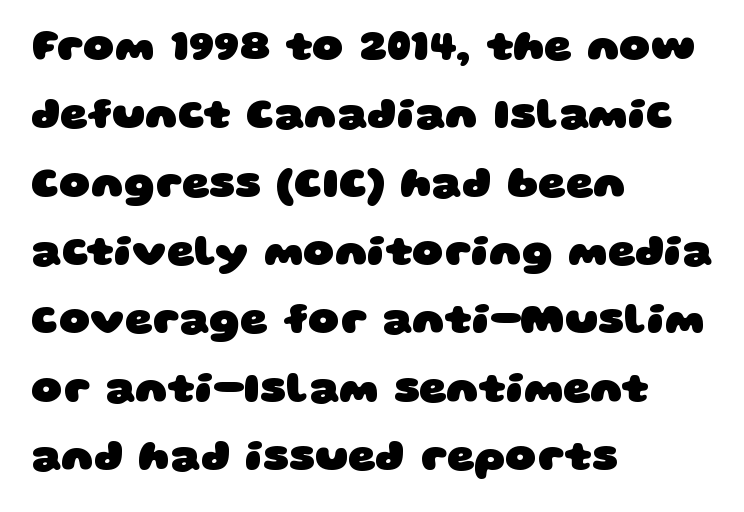
Q: Is the text bold? A: Yes.
Q: Is the typeface a serif or a sans-serif typeface? A: Sans-serif.
Q: Is the text underlined? A: No.
Q: How is the paragraph aligned? A: Left-aligned.
Q: Is the spacing between letters normal or unusually wide? A: Normal.
Q: Is the spacing between lines tight, normal or loose? A: Normal.
Q: Width (condensed, normal, or wide)? A: Wide.
Q: Stroke contrast? A: Low.
Q: x-height? A: Large.
Q: Monospaced? A: No.
